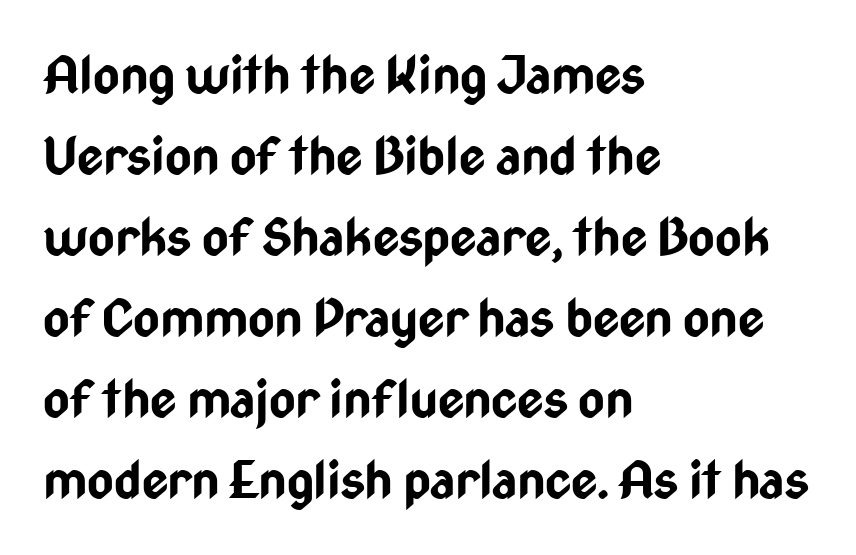
The image shows 51 px bold, condensed sans-serif type, upright; set left-aligned, normal line spacing (1.59x), normal letter spacing, not underlined; low stroke contrast and a medium x-height.
